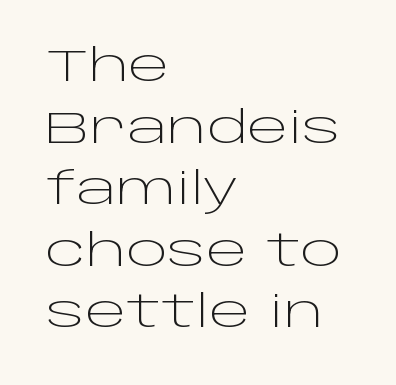
{"serif": "no", "italic": "no", "bold": "no", "weight": "light", "width": "wide", "stroke_contrast": "low", "x_height": "large", "monospaced": "no", "underline": "no", "align": "left", "line_spacing": "normal", "line_spacing_ratio": 1.4, "letter_spacing": "normal", "letter_spacing_em": 0.0, "glyph_px": 44}
